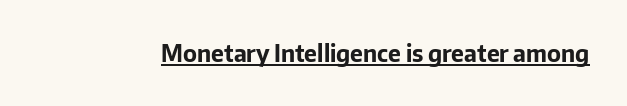
{"italic": "no", "bold": "yes", "underline": "yes", "letter_spacing": "normal", "letter_spacing_em": 0.0, "glyph_px": 23}
